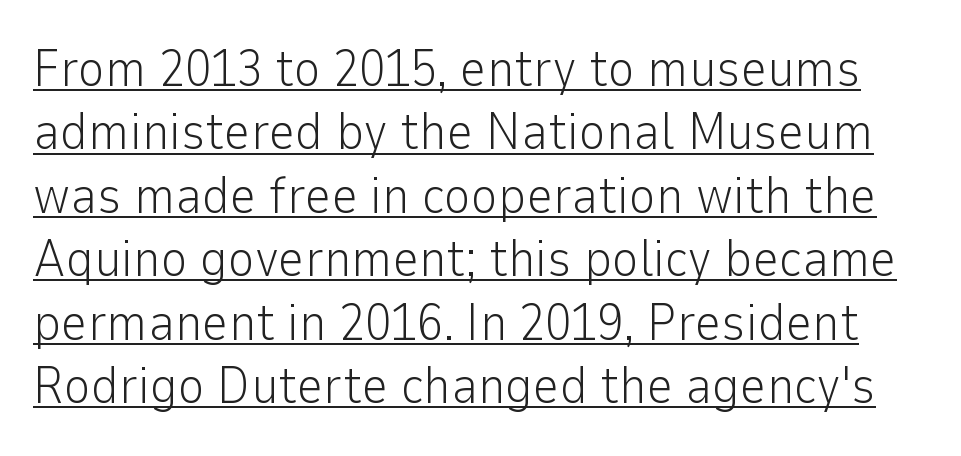
The image shows 52 px light sans-serif type, upright; set line spacing 1.22x, normal letter spacing, underlined; low stroke contrast and a medium x-height.
